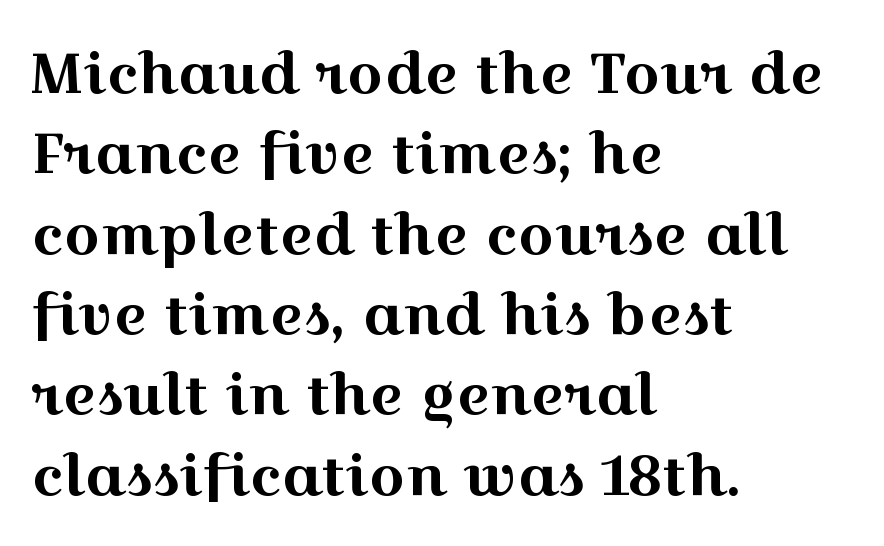
{"serif": "yes", "italic": "no", "width": "wide", "x_height": "medium", "monospaced": "no", "underline": "no", "align": "left", "line_spacing": "normal", "line_spacing_ratio": 1.41, "letter_spacing": "normal", "letter_spacing_em": 0.0, "glyph_px": 57}
